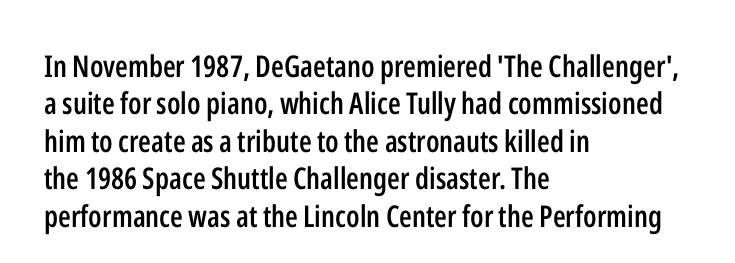
{"serif": "no", "italic": "no", "bold": "semi", "weight": "semibold", "width": "condensed", "stroke_contrast": "low", "x_height": "medium", "monospaced": "no", "underline": "no", "align": "left", "line_spacing": "normal", "line_spacing_ratio": 1.25, "letter_spacing": "normal", "letter_spacing_em": 0.0, "glyph_px": 30}
